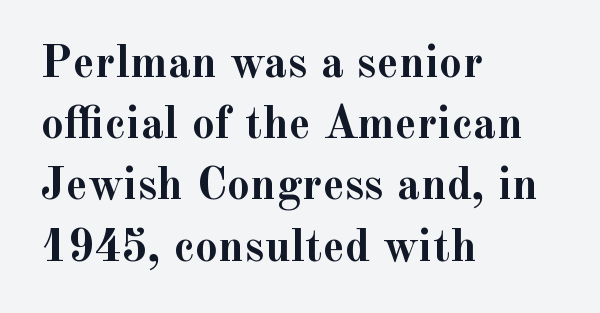
Lines of text with bare space underneath. The passage shown is emphatically bold. You could call the tracking neutral — neither tight nor loose. These lines are rendered in a variable-pitch font. Baseline-to-baseline distance is the conventional proportion of letter height.
